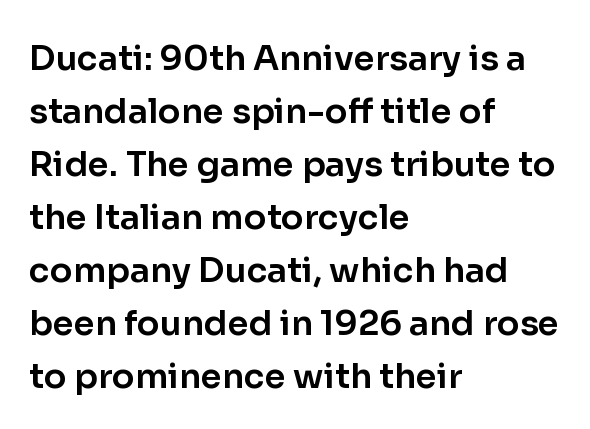
Q: Is the text italic (slanted)? A: No, it is upright.
Q: Is the typeface a serif or a sans-serif typeface? A: Sans-serif.
Q: Is the text underlined? A: No.
Q: How is the paragraph aligned? A: Left-aligned.
Q: Is the spacing between letters normal or unusually wide? A: Normal.
Q: Is the spacing between lines tight, normal or loose? A: Normal.
Q: Width (condensed, normal, or wide)? A: Normal.
Q: Stroke contrast? A: Low.
Q: x-height? A: Medium.
Q: Monospaced? A: No.
